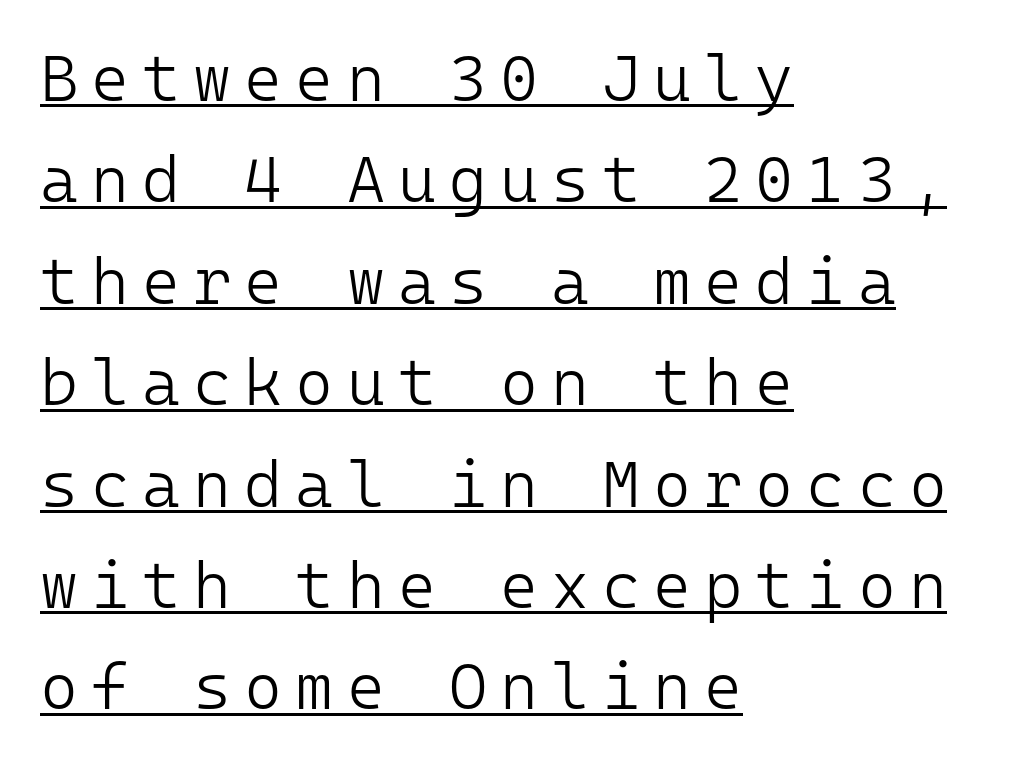
{"serif": "no", "italic": "no", "bold": "no", "weight": "light", "width": "normal", "stroke_contrast": "low", "x_height": "medium", "monospaced": "yes", "underline": "yes", "align": "left", "line_spacing": "normal", "line_spacing_ratio": 1.56, "letter_spacing": "wide", "letter_spacing_em": 0.2, "glyph_px": 65}
